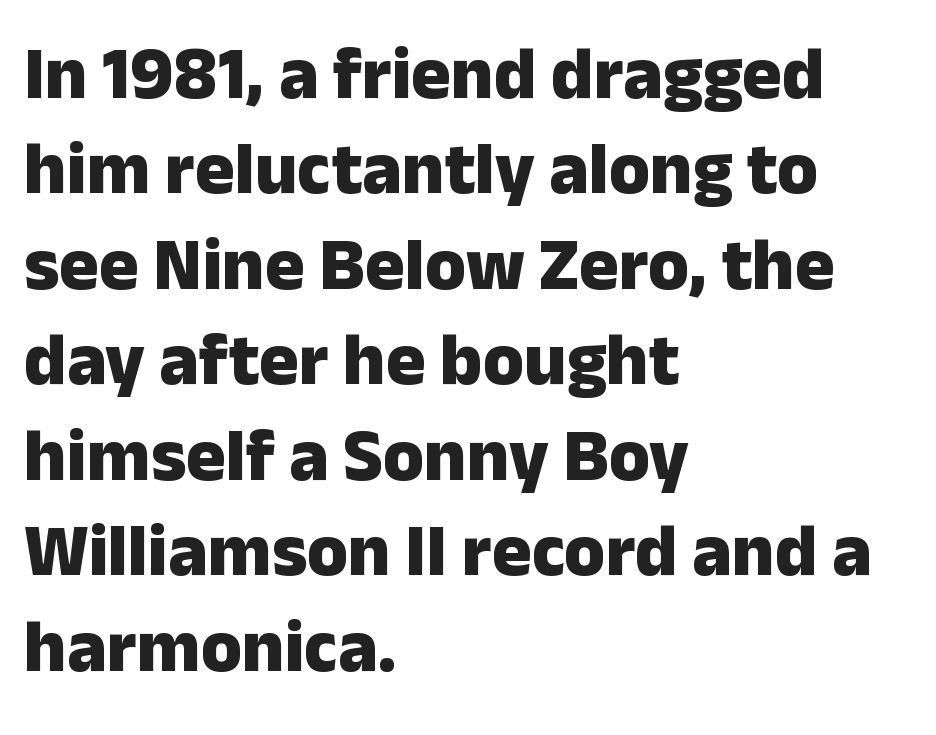
Plenty of ink on the page — the face is bold. These lines were composed using upright roman letters. Line beginnings align vertically; line endings do not. Type without underlining. A typesetter would label this face a sans. Whoever set this chose a conventional vertical rhythm.
